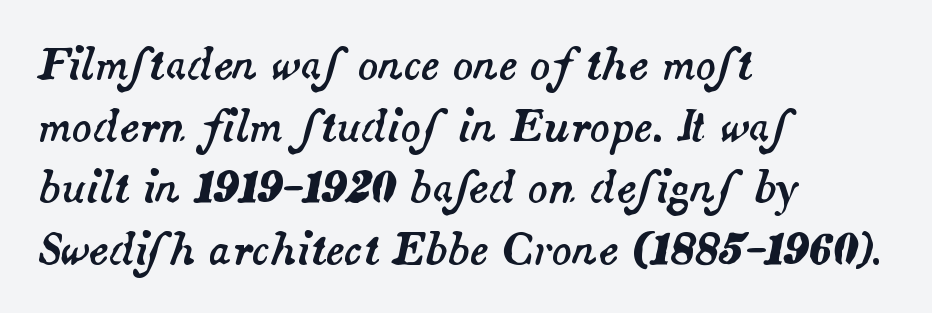
{"italic": "yes", "lean": "right", "slant_degrees": 14, "width": "normal", "stroke_contrast": "medium", "x_height": "small", "monospaced": "no", "underline": "no", "align": "left", "line_spacing": "normal", "line_spacing_ratio": 1.47, "letter_spacing": "normal", "letter_spacing_em": 0.0, "glyph_px": 42}
